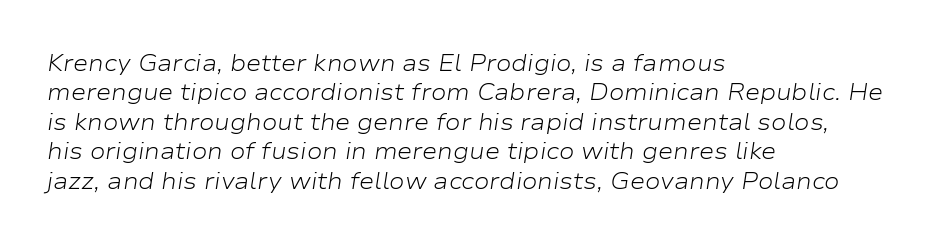
The type is set solid horizontally, with unmodified tracking. The designer left line spacing at the default. Horizontal alignment here is leftward, the default for most running prose. Stems here are at most as thick as an everyday book face.
